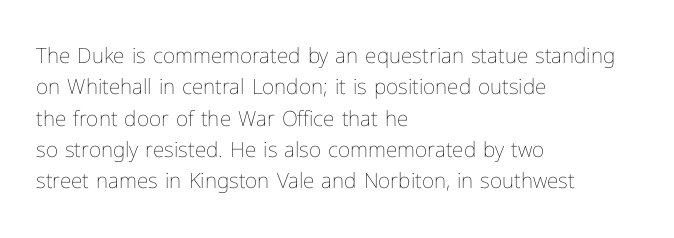
The image shows 21 px text type, upright; set left-aligned, normal line spacing (1.49x), normal letter spacing, not underlined.
